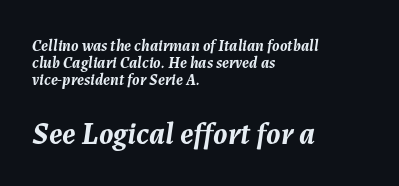
Q: Is the text bold? A: Yes.
Q: Is the text italic (slanted)? A: Yes, it leans right by about 7 degrees.
Q: Is the text underlined? A: No.
Q: How is the paragraph aligned? A: Left-aligned.
Q: Is the spacing between letters normal or unusually wide? A: Normal.
Q: Is the spacing between lines tight, normal or loose? A: Tight.
Q: Which block of text is set in a larger size, the first (top) or the second (bottom)? A: The second (bottom) one.
Q: Width (condensed, normal, or wide)? A: Normal.
Q: Stroke contrast? A: Medium.
Q: x-height? A: Medium.
Q: Monospaced? A: No.
